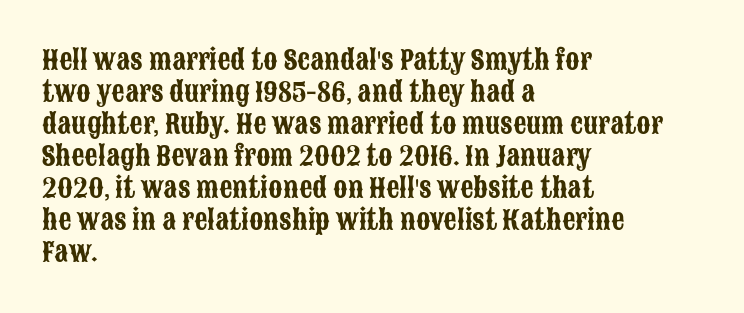
The image shows 26 px text type, upright; set left-aligned, line spacing 1.23x, normal letter spacing, not underlined.
